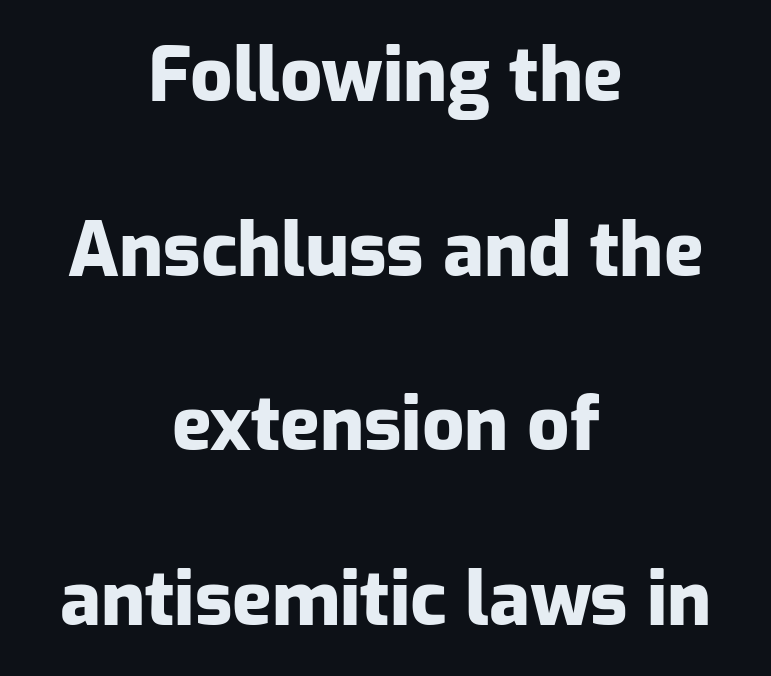
{"serif": "no", "italic": "no", "bold": "yes", "weight": "heavy", "width": "normal", "stroke_contrast": "low", "x_height": "medium", "monospaced": "no", "underline": "no", "align": "center", "line_spacing": "loose", "line_spacing_ratio": 2.36, "letter_spacing": "normal", "letter_spacing_em": 0.0, "glyph_px": 74}
